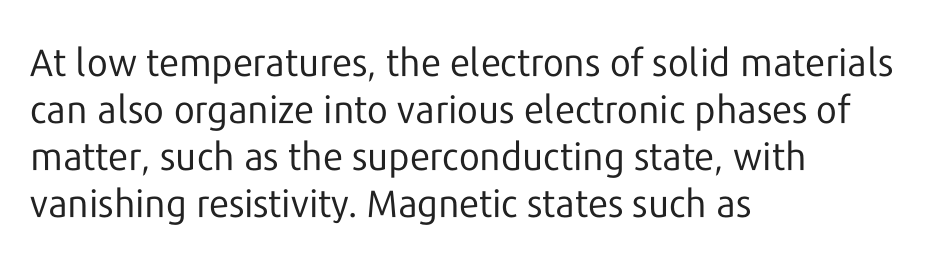
The image shows 38 px regular-weight sans-serif type, upright; set left-aligned, line spacing 1.24x, normal letter spacing, not underlined; low stroke contrast and a medium x-height.
